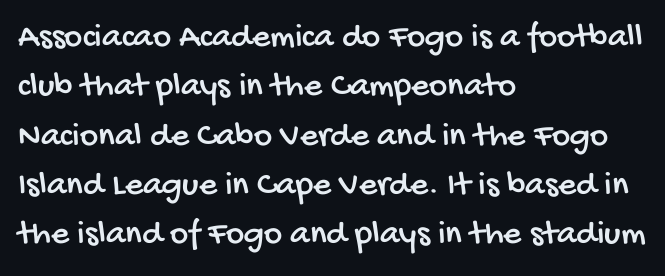
The image shows 35 px condensed sans-serif type; set left-aligned, normal line spacing (1.41x), normal letter spacing, not underlined; low stroke contrast and a large x-height.
